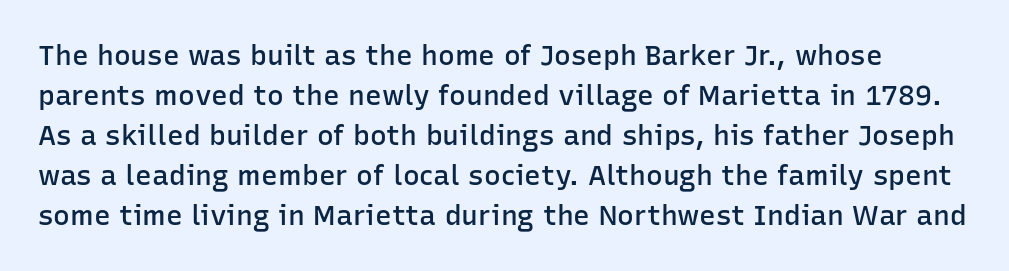
Q: Is the text bold? A: Semi-bold.
Q: Is the text italic (slanted)? A: No, it is upright.
Q: Is the typeface a serif or a sans-serif typeface? A: Sans-serif.
Q: Is the text underlined? A: No.
Q: Is the spacing between letters normal or unusually wide? A: Normal.
Q: Is the spacing between lines tight, normal or loose? A: Normal.
Q: Width (condensed, normal, or wide)? A: Normal.
Q: Stroke contrast? A: Low.
Q: x-height? A: Medium.
Q: Monospaced? A: No.
